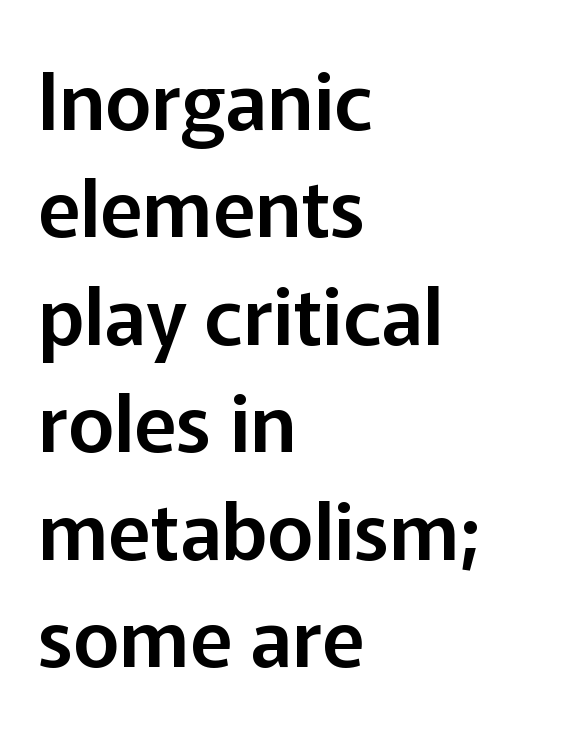
{"serif": "no", "italic": "no", "width": "normal", "stroke_contrast": "low", "x_height": "medium", "monospaced": "no", "underline": "no", "align": "left", "line_spacing": "normal", "line_spacing_ratio": 1.36, "letter_spacing": "normal", "letter_spacing_em": 0.0, "glyph_px": 79}
